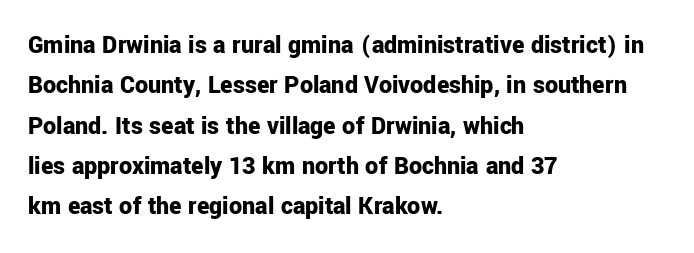
Q: Is the text bold? A: Yes.
Q: Is the text italic (slanted)? A: No, it is upright.
Q: Is the text underlined? A: No.
Q: How is the paragraph aligned? A: Left-aligned.
Q: Is the spacing between letters normal or unusually wide? A: Normal.
Q: Is the spacing between lines tight, normal or loose? A: Normal.
